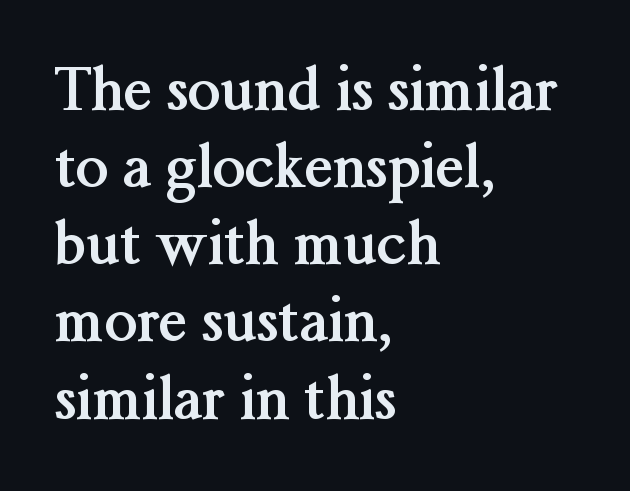
The image shows 58 px semibold serif type, upright; set left-aligned, normal line spacing (1.33x), normal letter spacing, not underlined; medium stroke contrast and a medium x-height.
